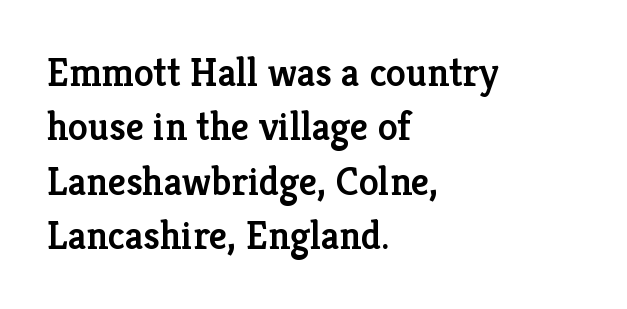
The image shows 40 px semibold serif type, upright; set left-aligned, normal line spacing (1.36x), normal letter spacing, not underlined; low stroke contrast and a medium x-height.
